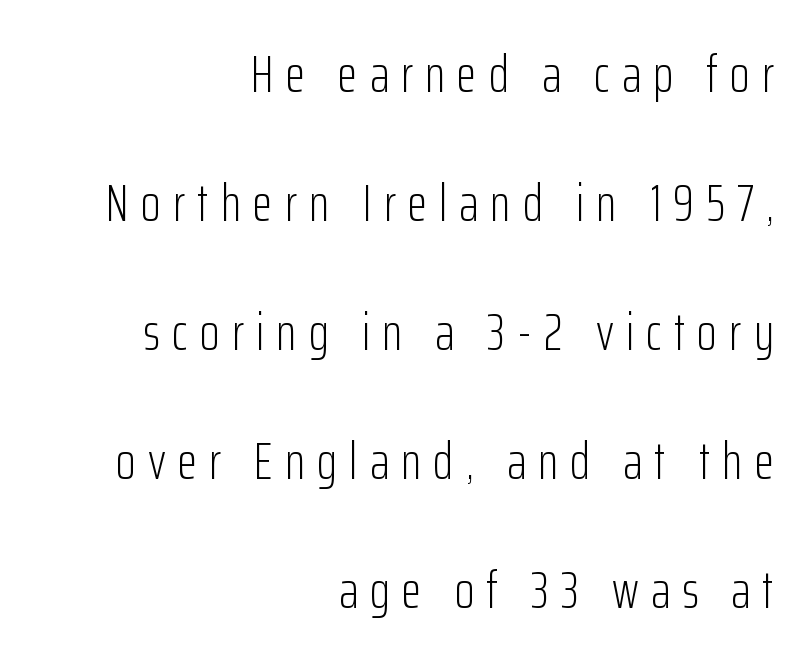
Q: Is the text bold? A: No.
Q: Is the text italic (slanted)? A: No, it is upright.
Q: Is the typeface a serif or a sans-serif typeface? A: Sans-serif.
Q: Is the text underlined? A: No.
Q: How is the paragraph aligned? A: Right-aligned.
Q: Is the spacing between letters normal or unusually wide? A: Unusually wide.
Q: Is the spacing between lines tight, normal or loose? A: Loose.
Q: Width (condensed, normal, or wide)? A: Condensed.
Q: Stroke contrast? A: Low.
Q: x-height? A: Medium.
Q: Monospaced? A: No.
